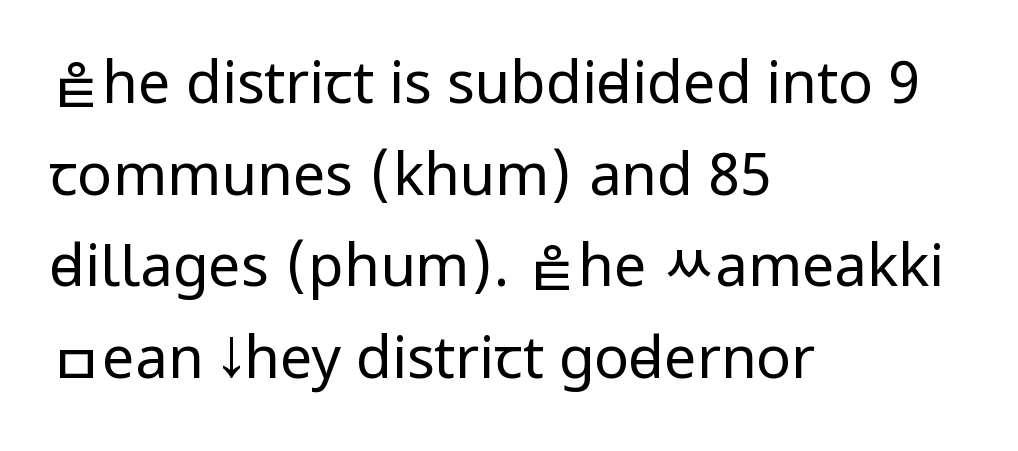
Q: Is the text bold? A: No.
Q: Is the text italic (slanted)? A: No, it is upright.
Q: Is the typeface a serif or a sans-serif typeface? A: Sans-serif.
Q: Is the text underlined? A: No.
Q: How is the paragraph aligned? A: Left-aligned.
Q: Is the spacing between letters normal or unusually wide? A: Normal.
Q: Is the spacing between lines tight, normal or loose? A: Normal.
Q: Width (condensed, normal, or wide)? A: Condensed.
Q: Stroke contrast? A: Low.
Q: x-height? A: Large.
Q: Monospaced? A: No.
